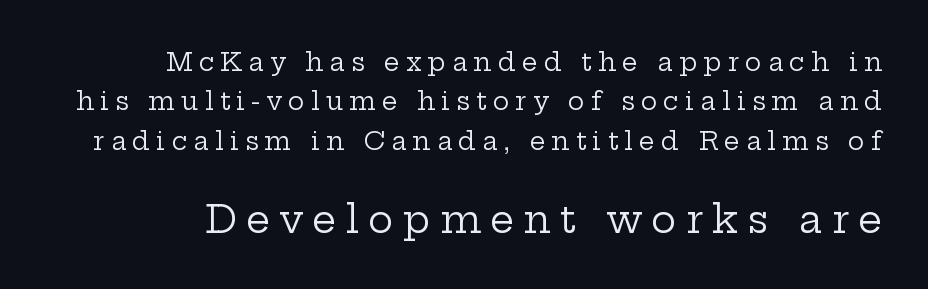
{"serif": "yes", "italic": "no", "bold": "no", "weight": "regular", "width": "wide", "stroke_contrast": "low", "x_height": "medium", "monospaced": "no", "underline": "no", "line_spacing": "normal", "line_spacing_ratio": 1.58, "letter_spacing": "wide", "letter_spacing_em": 0.24, "larger_block": "second", "size_ratio": 1.52, "glyph_px": 38}
